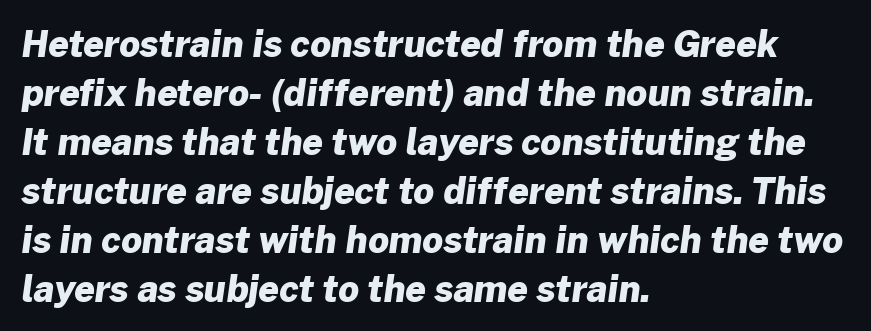
The image shows 36 px heavy sans-serif type; set left-aligned, normal line spacing (1.36x), normal letter spacing, not underlined; low stroke contrast and a medium x-height.
